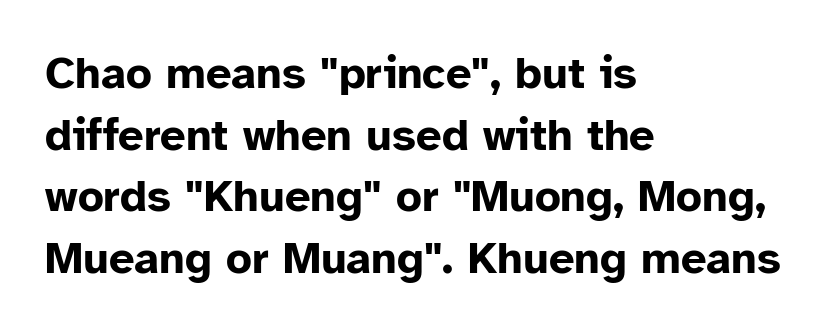
The image shows 45 px bold sans-serif type, upright; set left-aligned, normal line spacing (1.37x), normal letter spacing, not underlined; low stroke contrast and a medium x-height.
